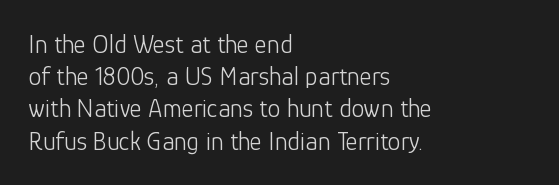
The image shows 26 px text type, upright; set left-aligned, line spacing 1.24x, normal letter spacing, not underlined.
